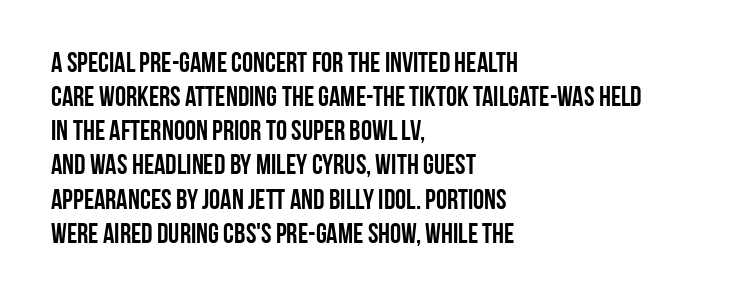
Q: Is the text italic (slanted)? A: No, it is upright.
Q: Is the typeface a serif or a sans-serif typeface? A: Sans-serif.
Q: Is the text underlined? A: No.
Q: How is the paragraph aligned? A: Left-aligned.
Q: Is the spacing between letters normal or unusually wide? A: Normal.
Q: Width (condensed, normal, or wide)? A: Condensed.
Q: Stroke contrast? A: Low.
Q: x-height? A: Large.
Q: Monospaced? A: No.
